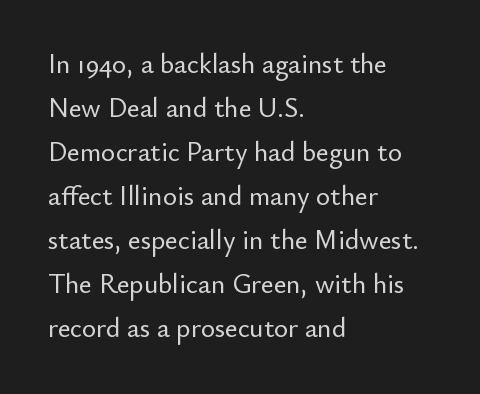
Posture: straight, roman, zero tilt. The string is rendered with underlining switched off. The rag falls on the right side of this text block. How would I describe the line gaps? Plain and ordinary. Characters follow at the spacing the type designer built in.
